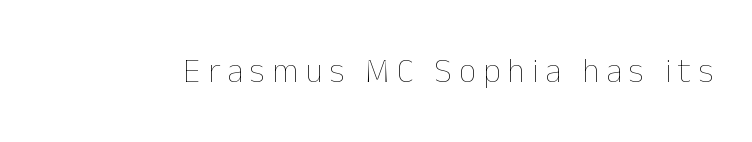
The image shows 34 px thin type, upright; set unusually wide letter spacing (+0.21 em), not underlined; low stroke contrast and a medium x-height.
